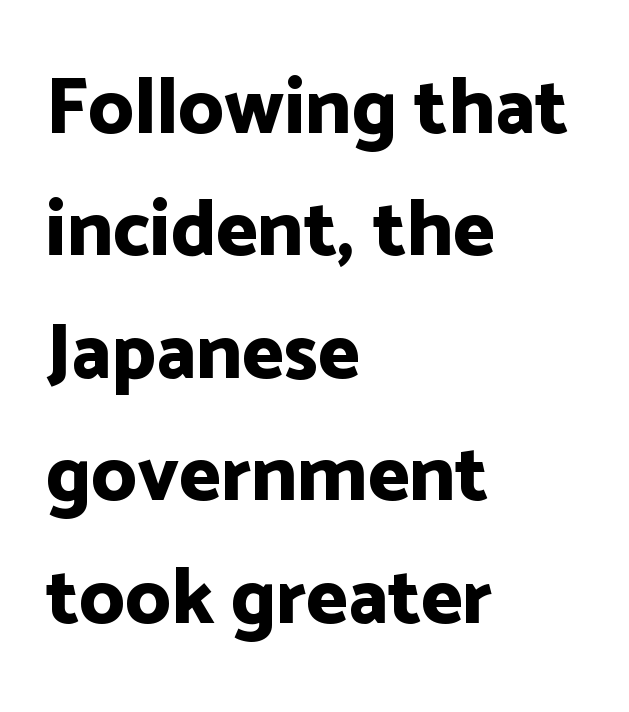
{"serif": "no", "italic": "no", "bold": "yes", "weight": "bold", "width": "normal", "stroke_contrast": "low", "x_height": "medium", "monospaced": "no", "underline": "no", "align": "left", "line_spacing": "normal", "line_spacing_ratio": 1.55, "letter_spacing": "normal", "letter_spacing_em": 0.0, "glyph_px": 79}
